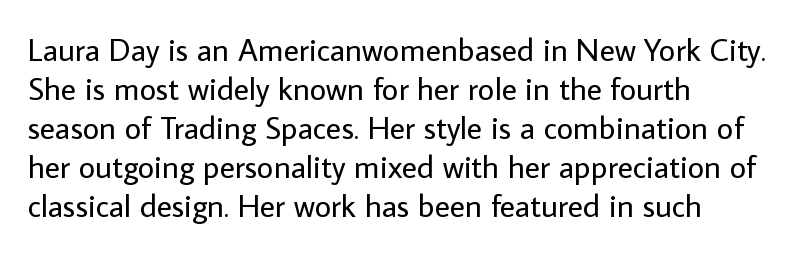
Q: Is the text bold? A: No.
Q: Is the text italic (slanted)? A: No, it is upright.
Q: Is the typeface a serif or a sans-serif typeface? A: Sans-serif.
Q: Is the text underlined? A: No.
Q: How is the paragraph aligned? A: Left-aligned.
Q: Is the spacing between letters normal or unusually wide? A: Normal.
Q: Width (condensed, normal, or wide)? A: Normal.
Q: Stroke contrast? A: Low.
Q: x-height? A: Medium.
Q: Monospaced? A: No.
